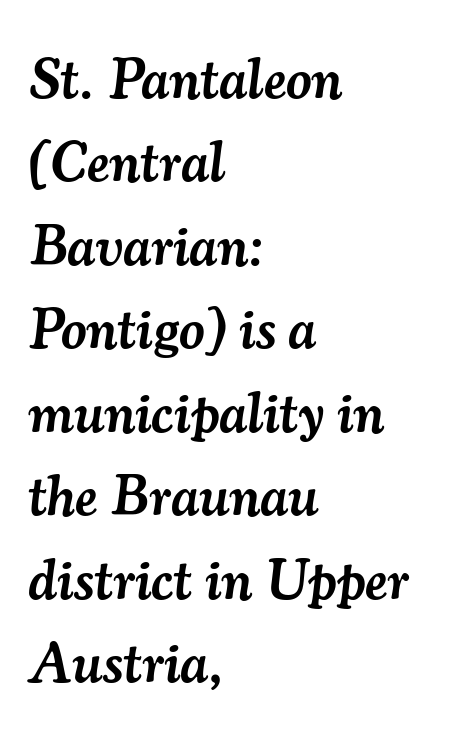
Looks like regular typesetting: each glyph gets only the width it needs. Standard letterfit; no display-style spreading of the glyphs. Does the copy run flush right? No — it runs flush left. Line spacing here is normal. Font category for this specimen: serif.
